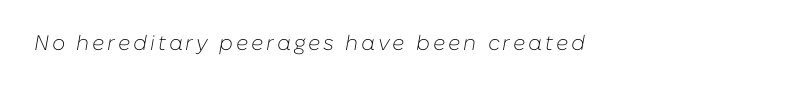
The image shows 21 px text type, italic (leaning right); set not underlined.
